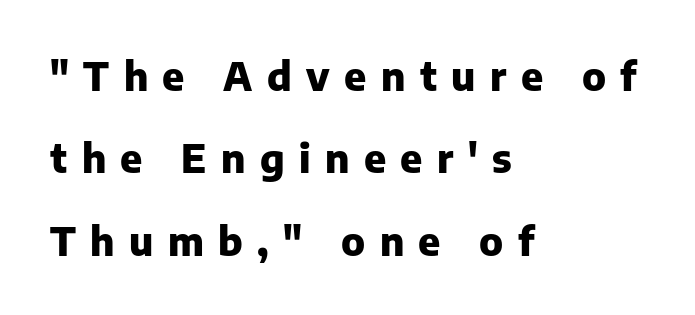
The image shows 39 px heavy sans-serif type, upright; set left-aligned, loose line spacing (2.11x), unusually wide letter spacing (+0.37 em), not underlined; low stroke contrast and a medium x-height.
